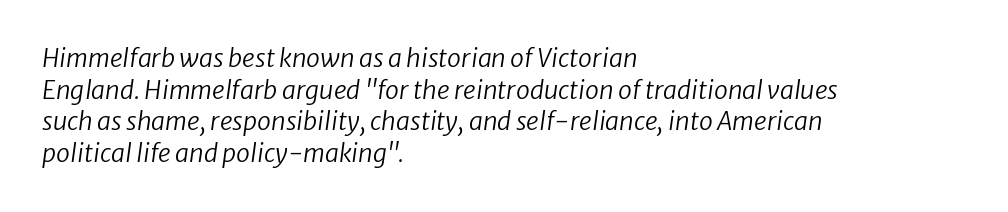
A quiet, ordinary-to-light weight characterises the typeface. Decoration check: the copy has no underline. What stands out about the letter spacing? Nothing — it is the standard amount. Every row of glyphs begins at an identical x-position on the left. Leading matches the norm, producing a regular column.
